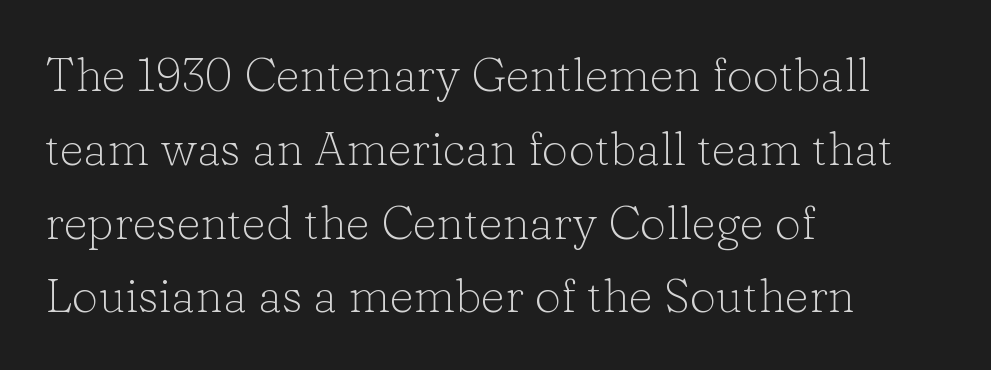
{"serif": "yes", "italic": "no", "bold": "no", "weight": "light", "width": "normal", "stroke_contrast": "low", "x_height": "medium", "monospaced": "no", "underline": "no", "align": "left", "line_spacing": "normal", "line_spacing_ratio": 1.57, "letter_spacing": "normal", "letter_spacing_em": 0.0, "glyph_px": 47}
